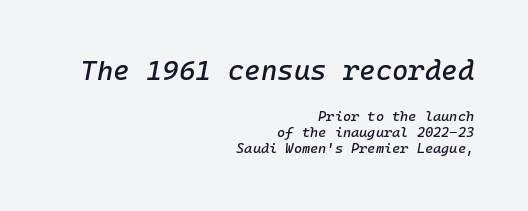
The image shows 28 px text type, italic (leaning right); set right-aligned, tight line spacing (1.13x), normal letter spacing, not underlined; the first (top) block is 2.0x larger; low stroke contrast and a medium x-height.
